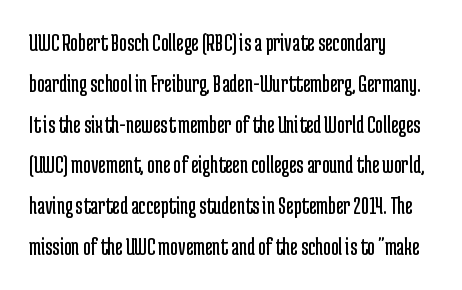
The image shows 26 px text type, upright; set left-aligned, normal line spacing (1.57x), normal letter spacing, not underlined.
